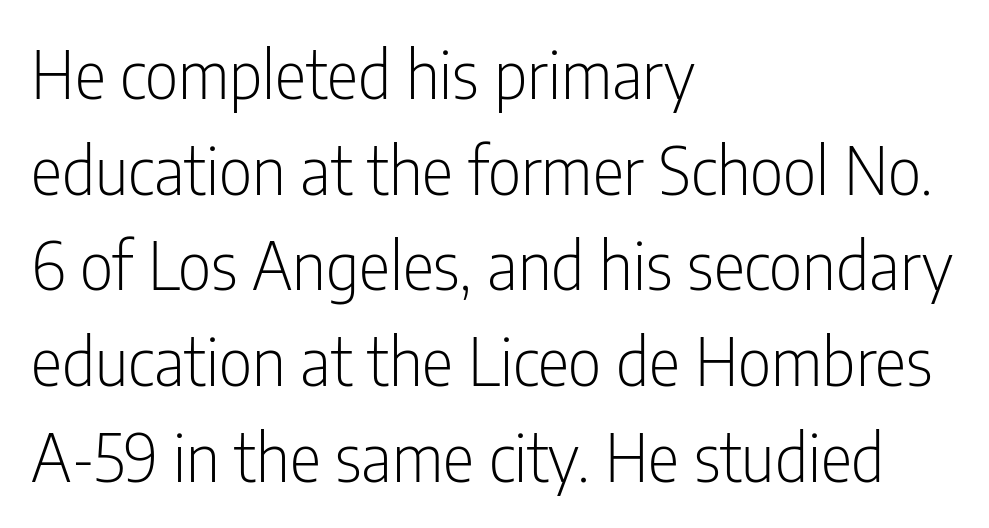
{"serif": "no", "italic": "no", "bold": "no", "weight": "light", "width": "condensed", "stroke_contrast": "low", "x_height": "medium", "monospaced": "no", "underline": "no", "align": "left", "line_spacing": "normal", "line_spacing_ratio": 1.45, "letter_spacing": "normal", "letter_spacing_em": 0.0, "glyph_px": 66}
